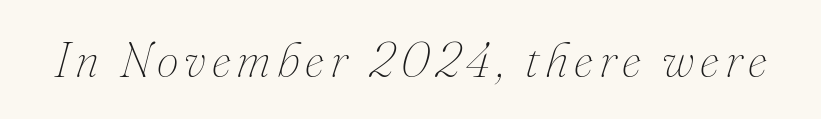
Q: Is the text bold? A: No.
Q: Is the text italic (slanted)? A: Yes, it leans right by about 16 degrees.
Q: Is the text underlined? A: No.
Q: Width (condensed, normal, or wide)? A: Normal.
Q: Stroke contrast? A: Medium.
Q: x-height? A: Small.
Q: Monospaced? A: No.
